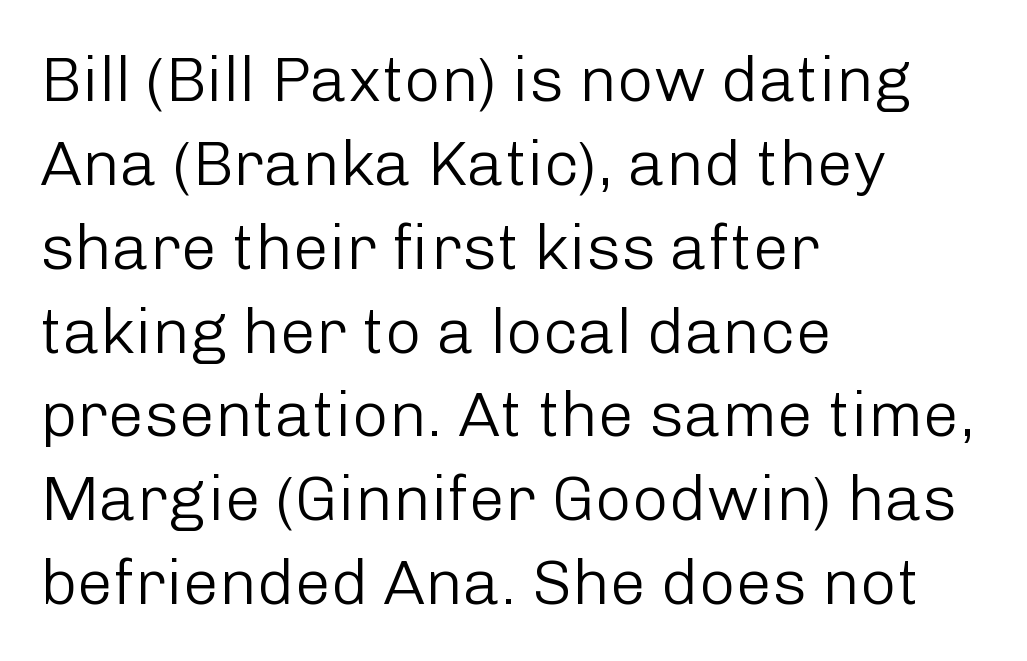
The image shows 64 px light sans-serif type, upright; set left-aligned, normal line spacing (1.31x), normal letter spacing, not underlined; low stroke contrast and a medium x-height.
